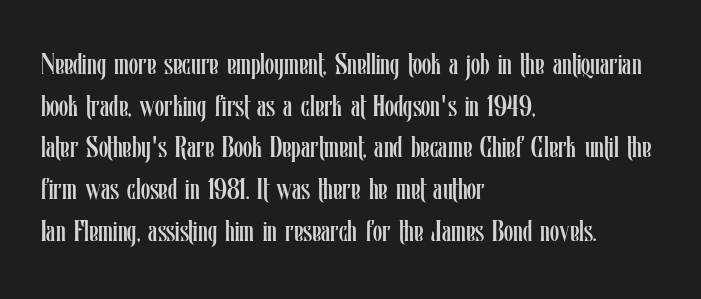
The image shows 30 px regular-weight, condensed type, upright; set left-aligned, normal line spacing (1.39x), normal letter spacing, not underlined; low stroke contrast and a medium x-height.
